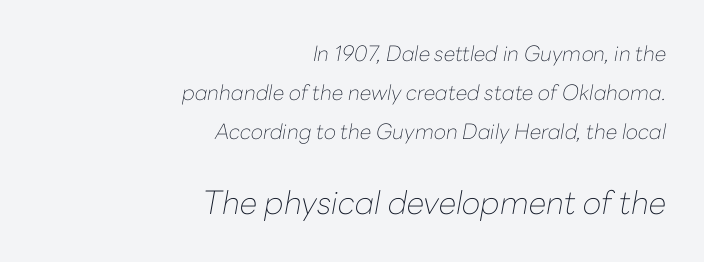
The image shows 32 px thin type, italic (leaning right); set right-aligned, line spacing 1.85x, normal letter spacing, not underlined; the second (bottom) block is 1.52x larger; low stroke contrast and a medium x-height.
